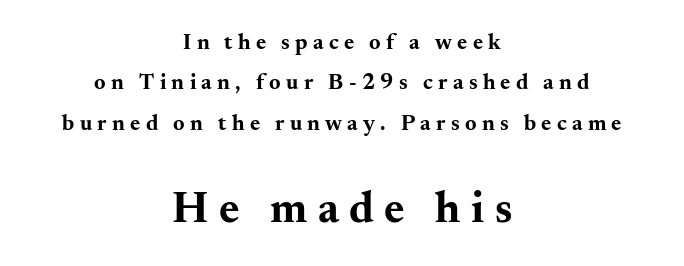
Q: Is the text bold? A: Yes.
Q: Is the text italic (slanted)? A: No, it is upright.
Q: Is the typeface a serif or a sans-serif typeface? A: Serif.
Q: Is the text underlined? A: No.
Q: How is the paragraph aligned? A: Centered.
Q: Is the spacing between letters normal or unusually wide? A: Unusually wide.
Q: Which block of text is set in a larger size, the first (top) or the second (bottom)? A: The second (bottom) one.
Q: Width (condensed, normal, or wide)? A: Wide.
Q: Stroke contrast? A: Medium.
Q: x-height? A: Small.
Q: Monospaced? A: No.
